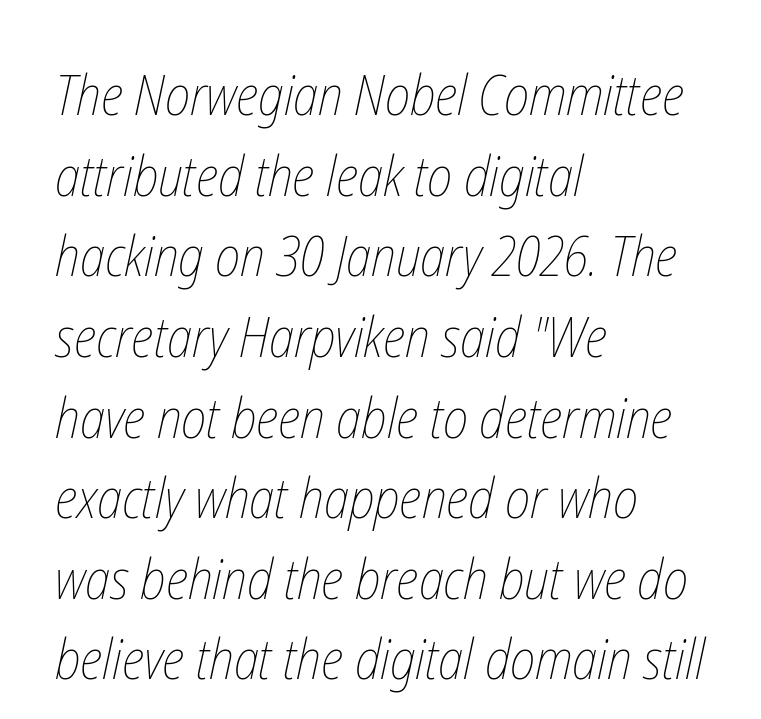
{"bold": "no", "weight": "thin", "width": "condensed", "stroke_contrast": "low", "x_height": "medium", "monospaced": "no", "underline": "no", "align": "left", "line_spacing": "normal", "line_spacing_ratio": 1.44, "letter_spacing": "normal", "letter_spacing_em": 0.0, "glyph_px": 56}
